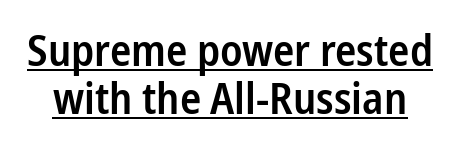
Q: Is the text bold? A: Semi-bold.
Q: Is the text italic (slanted)? A: No, it is upright.
Q: Is the typeface a serif or a sans-serif typeface? A: Sans-serif.
Q: Is the text underlined? A: Yes.
Q: Is the spacing between letters normal or unusually wide? A: Normal.
Q: Is the spacing between lines tight, normal or loose? A: Tight.
Q: Width (condensed, normal, or wide)? A: Condensed.
Q: Stroke contrast? A: Low.
Q: x-height? A: Medium.
Q: Monospaced? A: No.
